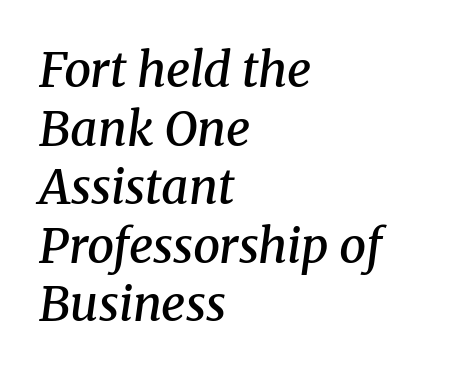
Caption: multi-line text, flush left, ragged right. There is no visible air inserted between adjacent glyphs. Typesetter's note: demi weight, one step under bold. Yep, those are serifs on the letters. Notice how the stems are inclined rather than vertical — that's the hallmark of italics.
